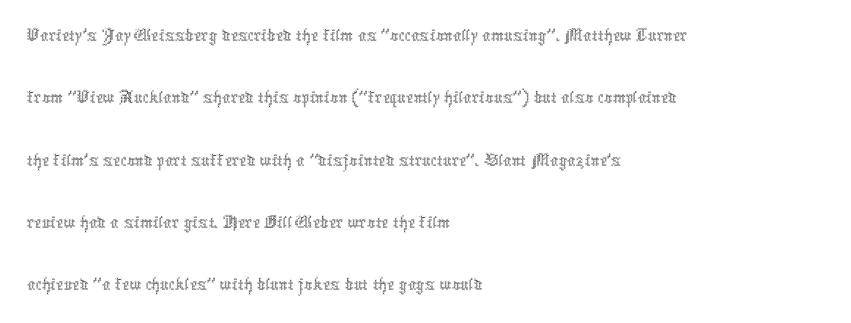
Q: Is the text bold? A: No.
Q: Is the text italic (slanted)? A: No, it is upright.
Q: Is the text underlined? A: No.
Q: How is the paragraph aligned? A: Left-aligned.
Q: Is the spacing between letters normal or unusually wide? A: Normal.
Q: Is the spacing between lines tight, normal or loose? A: Normal.
Q: Width (condensed, normal, or wide)? A: Condensed.
Q: x-height? A: Medium.
Q: Monospaced? A: No.
